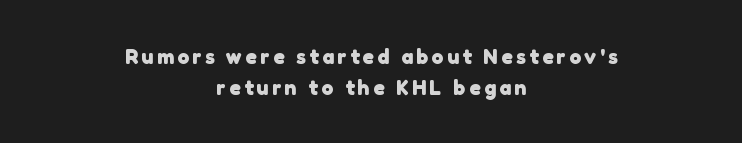
Quick note: interline space is typical. A student would call this center alignment; a typographer would say set centered. Descenders are the only things crossing below the line. The rendering uses a bold face; every stroke is thick and dark.
